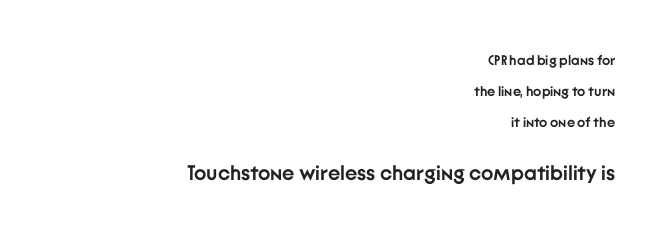
Q: Is the text bold? A: Yes.
Q: Is the text italic (slanted)? A: No, it is upright.
Q: Is the text underlined? A: No.
Q: How is the paragraph aligned? A: Right-aligned.
Q: Is the spacing between letters normal or unusually wide? A: Normal.
Q: Is the spacing between lines tight, normal or loose? A: Loose.
Q: Which block of text is set in a larger size, the first (top) or the second (bottom)? A: The second (bottom) one.
